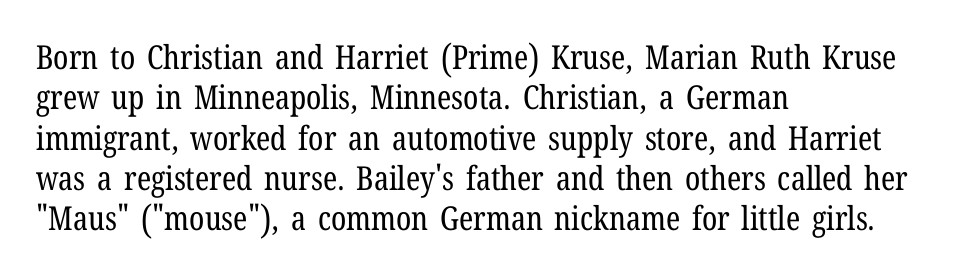
Is there any slant? The stems are plumb. The space beneath each line is pristine and unruled. Weight: not bold — regular or lighter. Small tapered or slab feet sit at the stroke ends, so this counts as serif. There is no visible air inserted between adjacent glyphs. The letters advance in unequal steps, a hallmark of proportional type.
